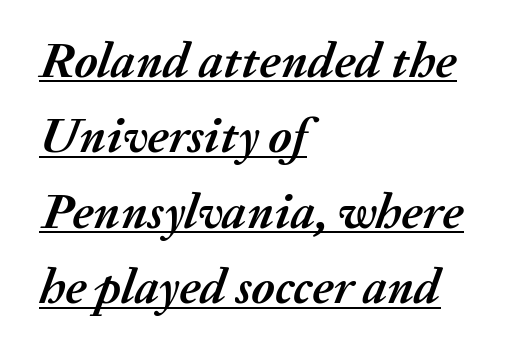
Compared with typical paragraphs, the rows here are spaced about the same. Look at the tracking — it's just the regular setting, nothing added. A classic flush-left, rag-right setting is used for this passage. It's the slanting kind of type. These lines are rendered in a variable-pitch font. A rule runs beneath these lines of type.
